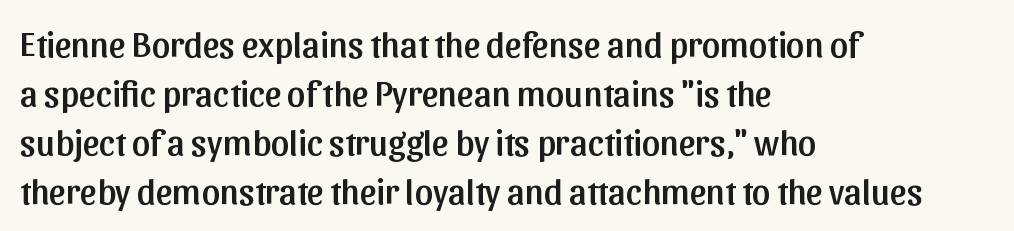
Q: Is the text italic (slanted)? A: No, it is upright.
Q: Is the typeface a serif or a sans-serif typeface? A: Sans-serif.
Q: Is the text underlined? A: No.
Q: How is the paragraph aligned? A: Left-aligned.
Q: Is the spacing between letters normal or unusually wide? A: Normal.
Q: Is the spacing between lines tight, normal or loose? A: Normal.
Q: Width (condensed, normal, or wide)? A: Normal.
Q: Stroke contrast? A: Low.
Q: x-height? A: Medium.
Q: Monospaced? A: No.
